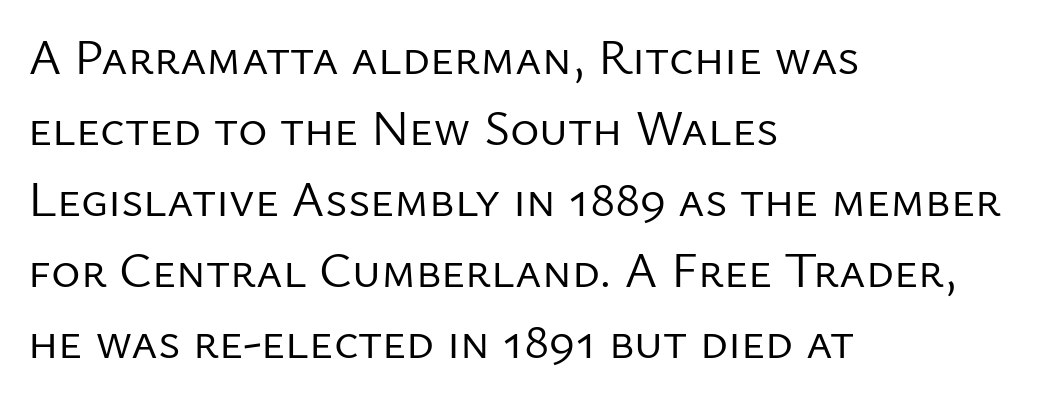
{"serif": "no", "italic": "no", "bold": "no", "weight": "regular", "width": "normal", "stroke_contrast": "low", "x_height": "medium", "monospaced": "no", "underline": "no", "align": "left", "line_spacing": "normal", "line_spacing_ratio": 1.42, "letter_spacing": "normal", "letter_spacing_em": 0.0, "glyph_px": 50}
